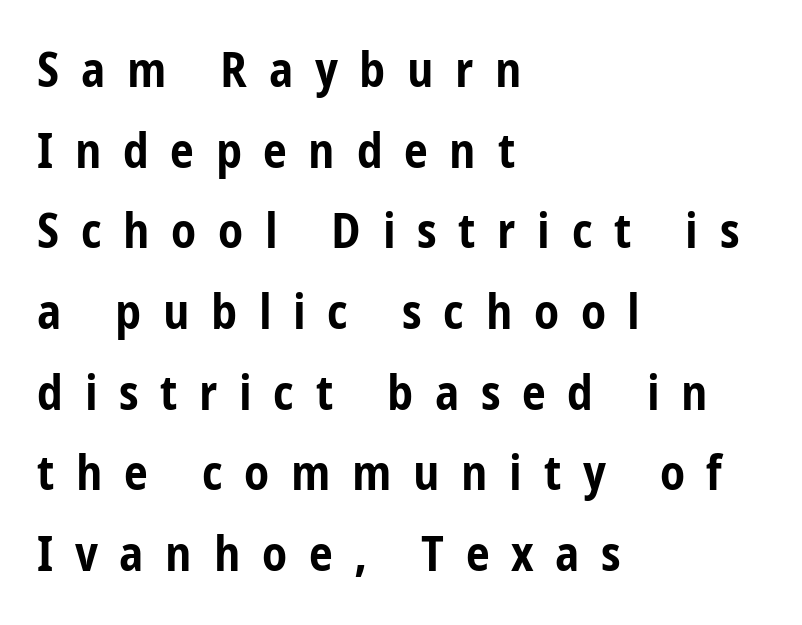
The image shows 48 px bold, condensed sans-serif type, upright; set left-aligned, normal line spacing (1.68x), unusually wide letter spacing (+0.45 em), not underlined; low stroke contrast and a medium x-height.
